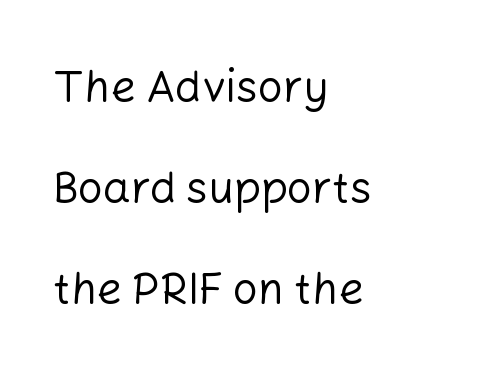
You could not count columns in this text — the font is proportionally spaced. A typesetter would mark this as roman, not italic. No word sits above an underline. The designer dialed line spacing up above the default. One-word summary of the alignment: left.
